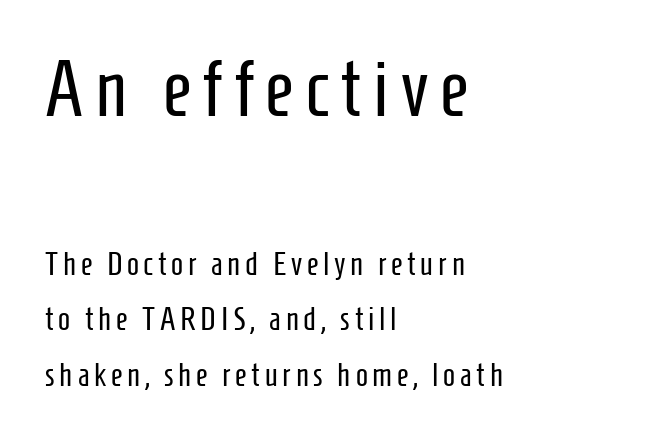
{"serif": "no", "italic": "no", "bold": "no", "weight": "regular", "width": "condensed", "stroke_contrast": "low", "x_height": "medium", "monospaced": "no", "underline": "no", "align": "left", "line_spacing_ratio": 1.74, "larger_block": "first", "size_ratio": 2.47, "glyph_px": 79}
